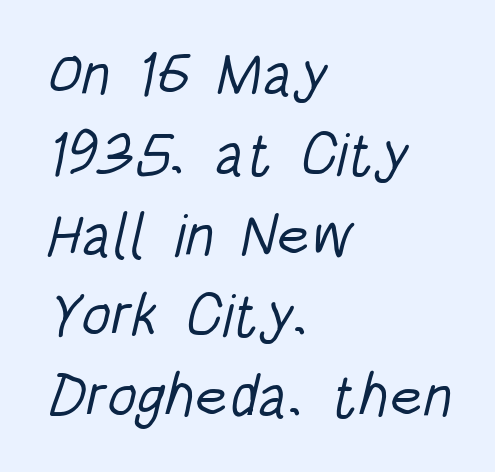
{"serif": "no", "bold": "no", "weight": "light", "width": "condensed", "stroke_contrast": "low", "x_height": "large", "monospaced": "no", "underline": "no", "align": "left", "line_spacing": "normal", "line_spacing_ratio": 1.34, "letter_spacing": "normal", "letter_spacing_em": 0.0, "glyph_px": 60}
